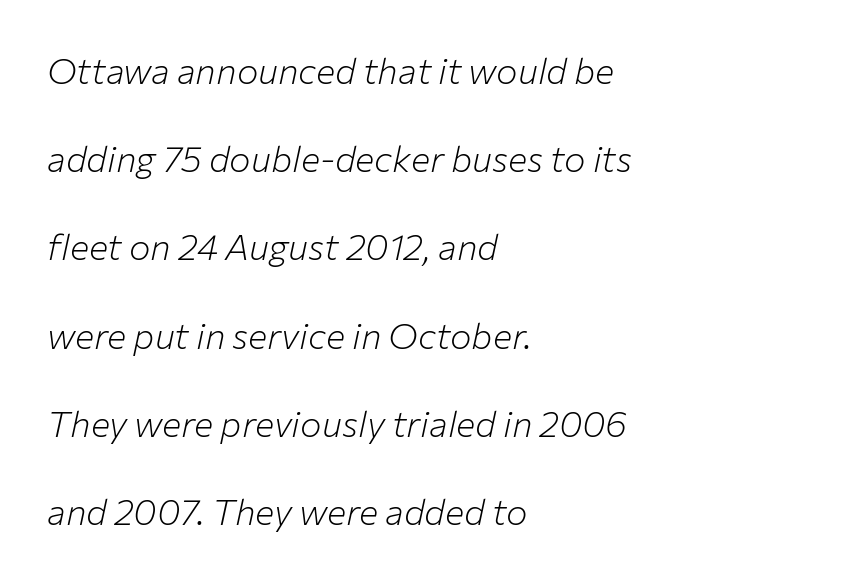
The image shows 36 px light type, italic (leaning right); set left-aligned, loose line spacing (2.45x), normal letter spacing, not underlined; low stroke contrast and a medium x-height.
